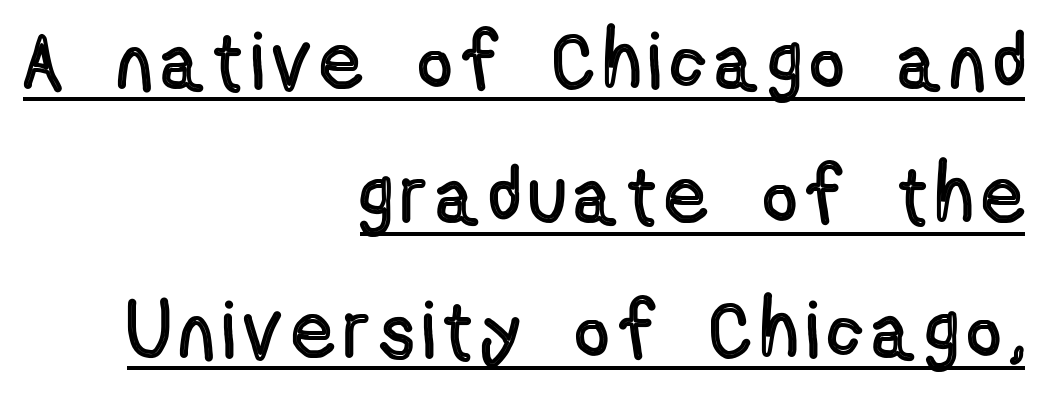
The image shows 80 px condensed type, upright; set right-aligned, normal line spacing (1.68x), underlined; a medium x-height.
